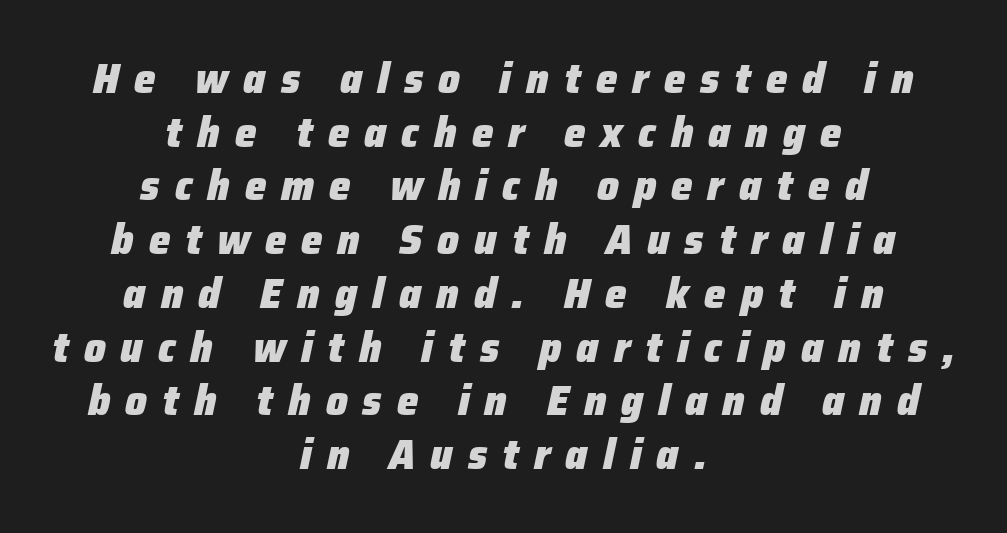
Normally led — the rows are evenly, conventionally spaced. It's the slanting kind of type. The strokes are fattened all the way to bold. Honestly, the letter spacing is so wide it's the main thing you notice. Visually the block forms a symmetrical silhouette, jagged on both flanks. Only glyphs here, with clear space below each row.
